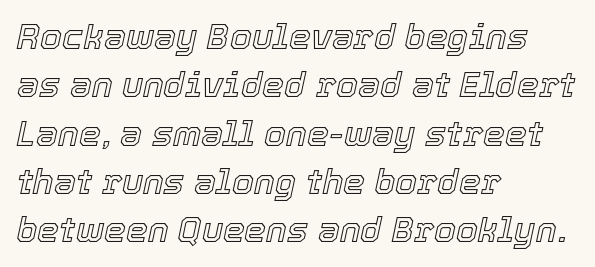
The image shows 35 px text type, italic (leaning right); set left-aligned, normal line spacing (1.38x), normal letter spacing, not underlined; a medium x-height.
